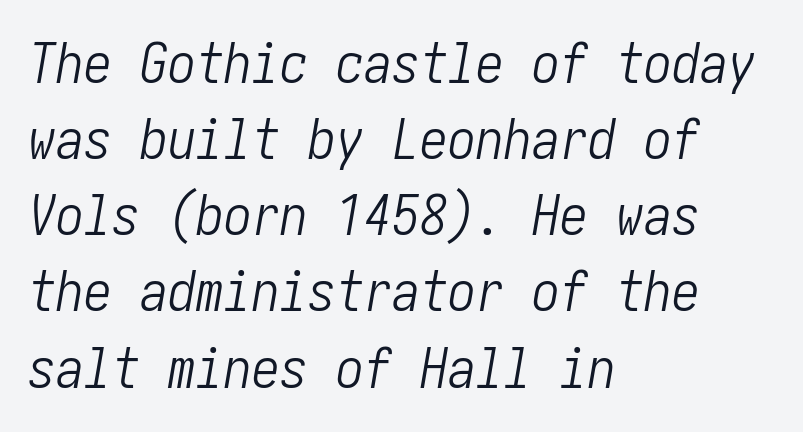
The image shows 56 px light, condensed type, italic (leaning right); set left-aligned, normal line spacing (1.36x), normal letter spacing, not underlined; low stroke contrast and a medium x-height.
